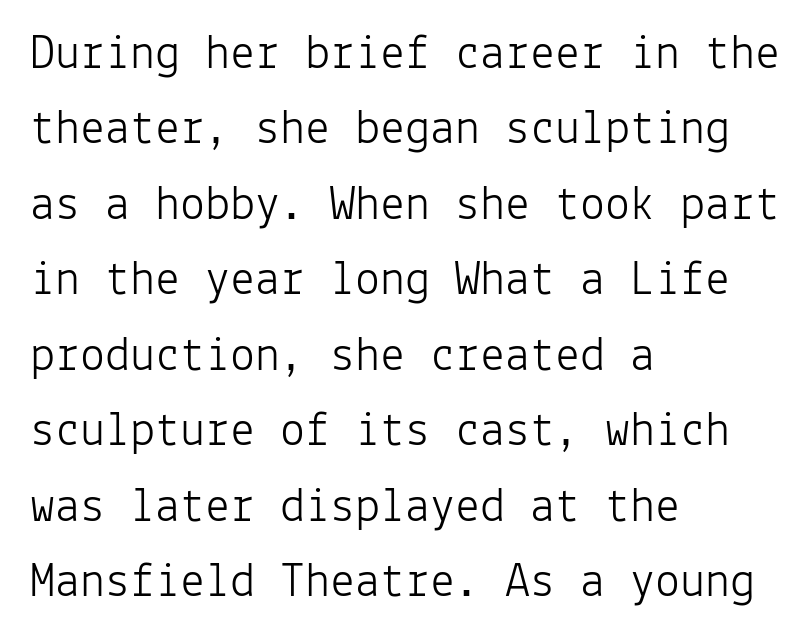
{"serif": "no", "italic": "no", "bold": "no", "weight": "light", "width": "normal", "stroke_contrast": "low", "x_height": "medium", "monospaced": "yes", "underline": "no", "align": "left", "line_spacing": "normal", "line_spacing_ratio": 1.51, "letter_spacing": "normal", "letter_spacing_em": 0.0, "glyph_px": 50}
